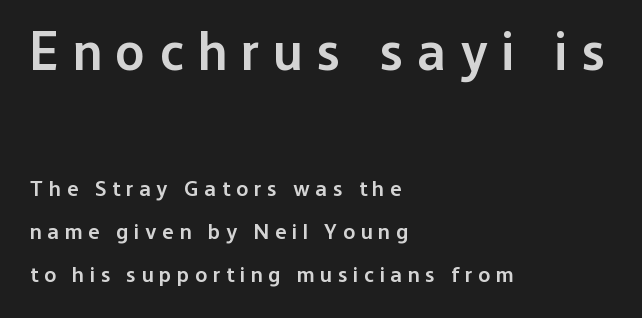
The image shows 54 px semibold sans-serif type, upright; set left-aligned, loose line spacing (1.97x), unusually wide letter spacing (+0.26 em), not underlined; the first (top) block is 2.45x larger; low stroke contrast and a medium x-height.
